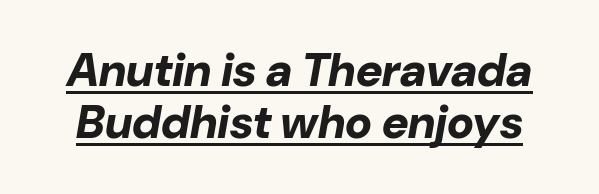
Q: Is the text bold? A: Yes.
Q: Is the text italic (slanted)? A: Yes, it leans right by about 10 degrees.
Q: Is the text underlined? A: Yes.
Q: Is the spacing between letters normal or unusually wide? A: Normal.
Q: Is the spacing between lines tight, normal or loose? A: Tight.
Q: Width (condensed, normal, or wide)? A: Normal.
Q: Stroke contrast? A: Low.
Q: x-height? A: Medium.
Q: Monospaced? A: No.
